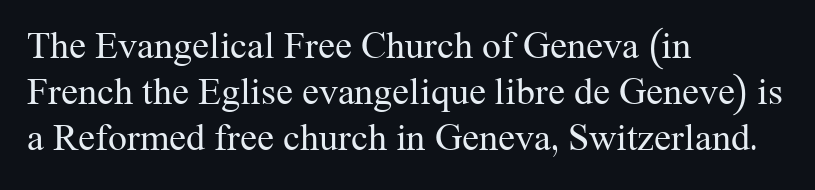
Q: Is the text bold? A: No.
Q: Is the text italic (slanted)? A: No, it is upright.
Q: Is the typeface a serif or a sans-serif typeface? A: Serif.
Q: Is the text underlined? A: No.
Q: How is the paragraph aligned? A: Left-aligned.
Q: Is the spacing between letters normal or unusually wide? A: Normal.
Q: Width (condensed, normal, or wide)? A: Normal.
Q: Stroke contrast? A: Medium.
Q: x-height? A: Medium.
Q: Monospaced? A: No.
